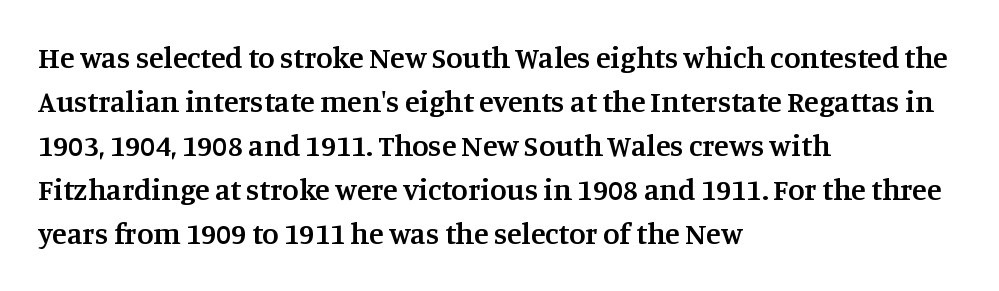
The image shows 30 px semibold serif type, upright; set left-aligned, normal line spacing (1.47x), normal letter spacing, not underlined; medium stroke contrast and a large x-height.
